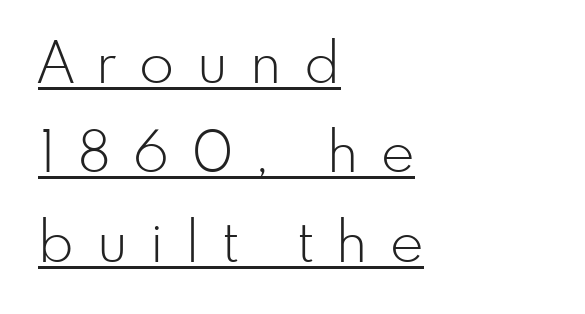
Q: Is the text bold? A: No.
Q: Is the text italic (slanted)? A: No, it is upright.
Q: Is the typeface a serif or a sans-serif typeface? A: Sans-serif.
Q: Is the text underlined? A: Yes.
Q: How is the paragraph aligned? A: Left-aligned.
Q: Is the spacing between letters normal or unusually wide? A: Unusually wide.
Q: Is the spacing between lines tight, normal or loose? A: Normal.
Q: Width (condensed, normal, or wide)? A: Normal.
Q: Stroke contrast? A: Low.
Q: x-height? A: Small.
Q: Monospaced? A: No.
